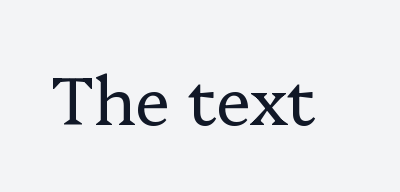
{"serif": "yes", "italic": "no", "bold": "no", "weight": "regular", "width": "normal", "stroke_contrast": "low", "x_height": "medium", "monospaced": "no", "underline": "no", "letter_spacing": "normal", "letter_spacing_em": 0.0, "glyph_px": 66}
